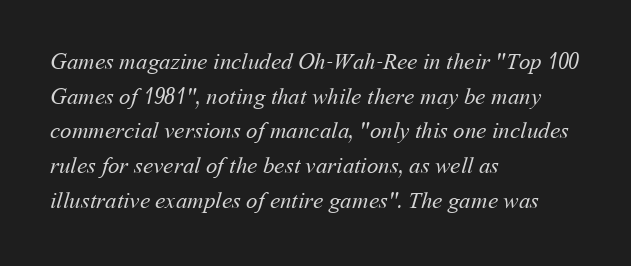
The image shows 23 px text type; set left-aligned, normal line spacing (1.51x), normal letter spacing, not underlined.
